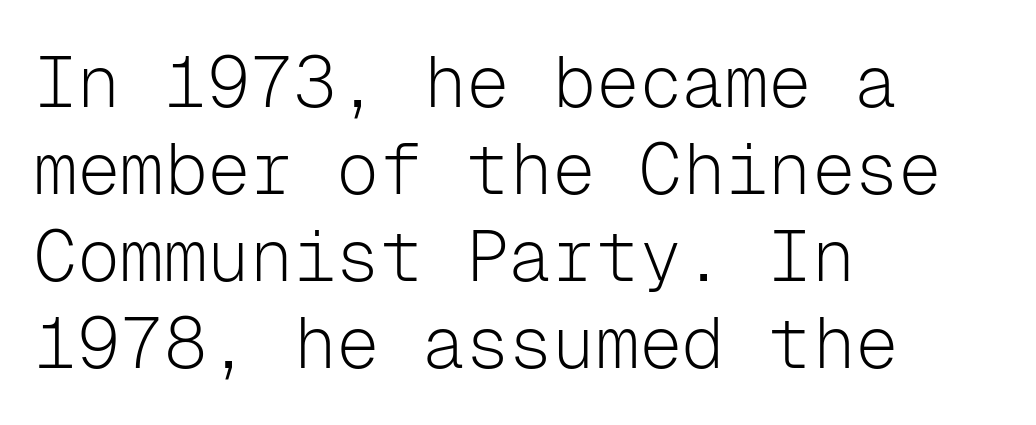
These lines are set flush left with a ragged right edge. You could count columns in this text — the font is strictly monospaced. The specimen omits any rule beneath the text block's lines. This is sans-serif lettering, the kind often seen on screens and signage.
